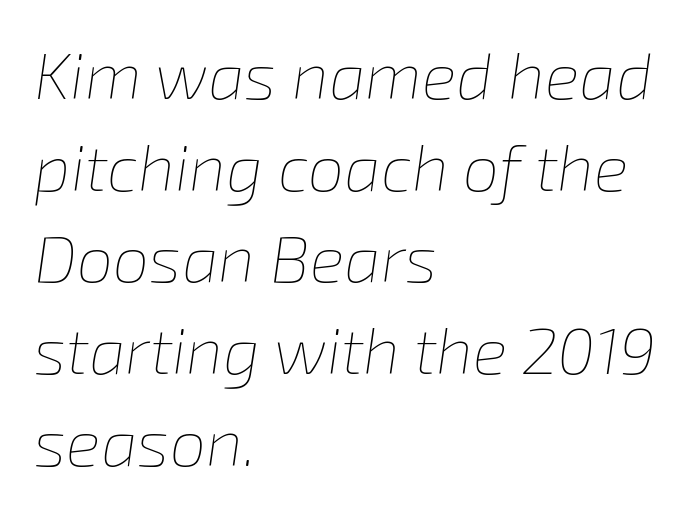
Q: Is the text bold? A: No.
Q: Is the text italic (slanted)? A: Yes, it leans right by about 8 degrees.
Q: Is the text underlined? A: No.
Q: How is the paragraph aligned? A: Left-aligned.
Q: Is the spacing between letters normal or unusually wide? A: Normal.
Q: Is the spacing between lines tight, normal or loose? A: Normal.
Q: Width (condensed, normal, or wide)? A: Normal.
Q: Stroke contrast? A: Low.
Q: x-height? A: Medium.
Q: Monospaced? A: No.
